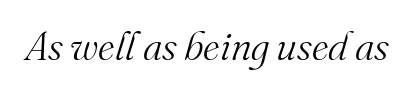
Font category for this specimen: serif. The letterforms sit shoulder to shoulder at normal distance. Is this a fixed-width face? No — the glyphs have proportional, varying widths. There's an unmistakable incline to the writing here. Clear beneath every line of the passage. Letters have the restrained weight of plain body copy at most.
